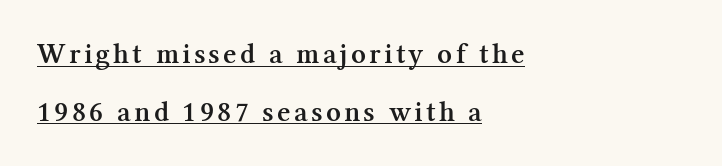
Each letter keeps its own natural width here, so spacing adapts to shape. Notice the strokes are somewhat thickened but not fully heavy: this is a semibold. These lines stand farther apart than default settings would place them. Each letter's strokes conclude with small projecting serifs. The passage shown is underscored from start to finish.
